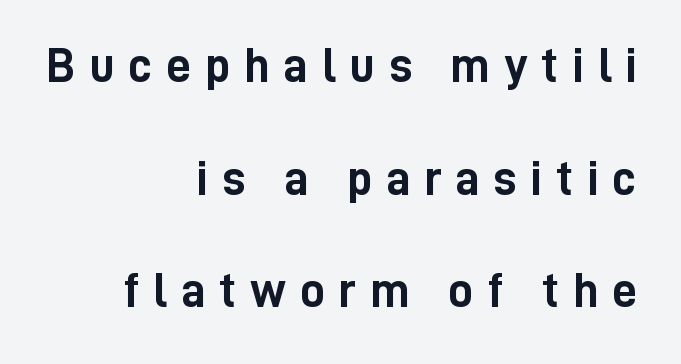
{"serif": "no", "italic": "no", "bold": "yes", "weight": "semibold", "width": "condensed", "stroke_contrast": "low", "x_height": "medium", "monospaced": "no", "underline": "no", "align": "right", "line_spacing": "loose", "line_spacing_ratio": 2.3, "letter_spacing": "wide", "letter_spacing_em": 0.28, "glyph_px": 49}
